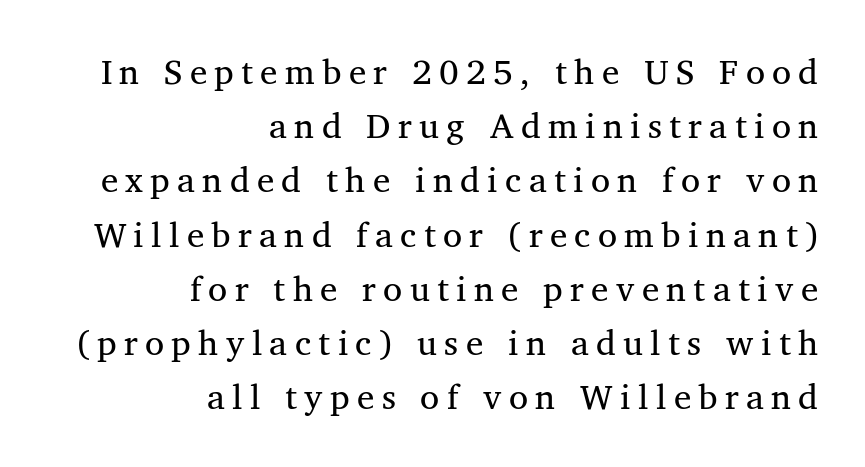
The paragraph has a hard right edge and a soft left edge. Think standard paragraph weight, or any step lighter than that. This rendering widens character spacing well past its baseline value. The foot of each line stays bare and open.
